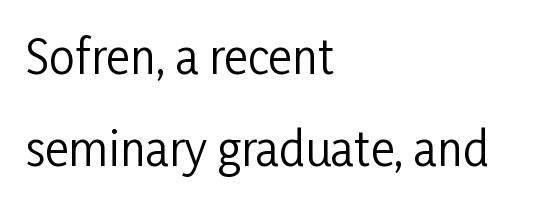
Q: Is the text bold? A: No.
Q: Is the text italic (slanted)? A: No, it is upright.
Q: Is the typeface a serif or a sans-serif typeface? A: Sans-serif.
Q: Is the text underlined? A: No.
Q: How is the paragraph aligned? A: Left-aligned.
Q: Is the spacing between letters normal or unusually wide? A: Normal.
Q: Is the spacing between lines tight, normal or loose? A: Loose.
Q: Width (condensed, normal, or wide)? A: Condensed.
Q: Stroke contrast? A: Low.
Q: x-height? A: Medium.
Q: Monospaced? A: No.
